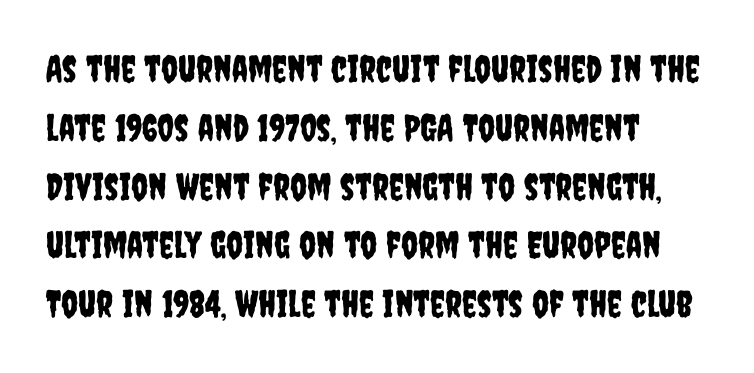
The image shows 37 px condensed sans-serif type, upright; set left-aligned, normal line spacing (1.59x), normal letter spacing, not underlined; low stroke contrast and a large x-height.
